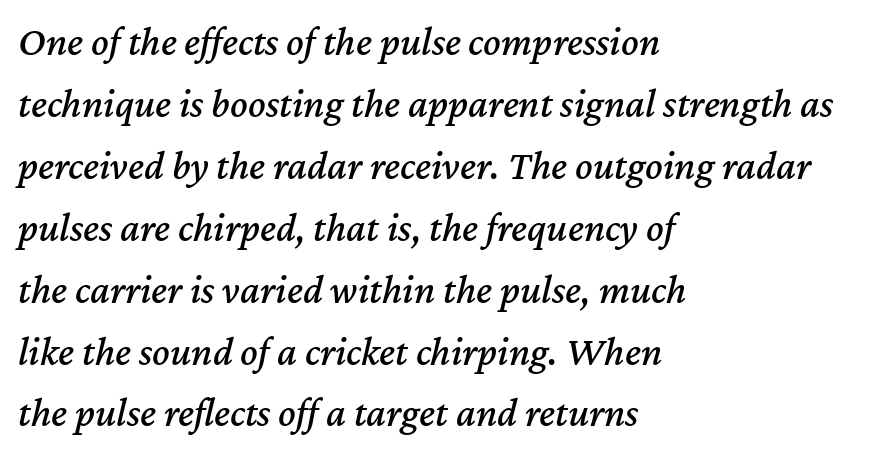
Notice how descenders clear the ascenders below comfortably — that's standard leading. You could not count columns in this text — the font is proportionally spaced. Between one letter and the next there's only the usual sliver of space. The words here are not underlined. A student would call this left alignment; a typographer would say flush left, rag right.
